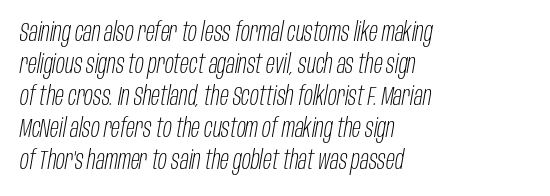
Q: Is the text bold? A: No.
Q: Is the text italic (slanted)? A: Yes, it leans right by about 10 degrees.
Q: Is the text underlined? A: No.
Q: How is the paragraph aligned? A: Left-aligned.
Q: Is the spacing between letters normal or unusually wide? A: Normal.
